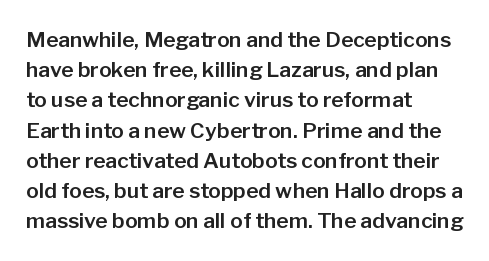
Q: Is the text italic (slanted)? A: No, it is upright.
Q: Is the text underlined? A: No.
Q: How is the paragraph aligned? A: Left-aligned.
Q: Is the spacing between letters normal or unusually wide? A: Normal.
Q: Is the spacing between lines tight, normal or loose? A: Normal.
